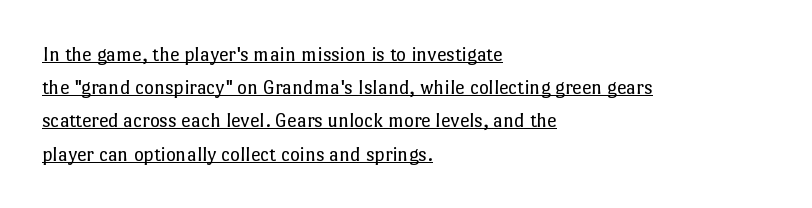
The image shows 21 px text type, upright; set left-aligned, normal line spacing (1.58x), normal letter spacing, underlined.
